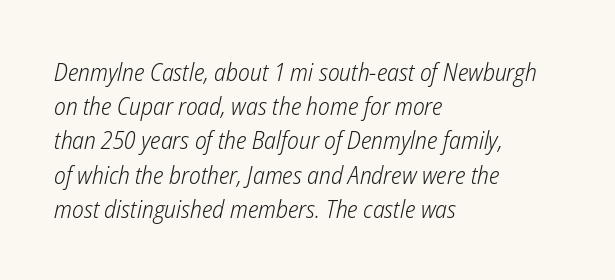
The image shows 25 px text type, italic (leaning right); set left-aligned, normal line spacing (1.37x), normal letter spacing, not underlined.
